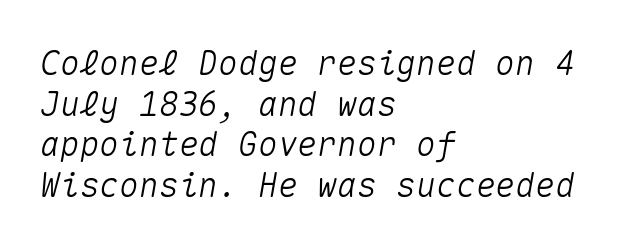
Q: Is the text italic (slanted)? A: Yes, it leans right by about 10 degrees.
Q: Is the text underlined? A: No.
Q: How is the paragraph aligned? A: Left-aligned.
Q: Is the spacing between letters normal or unusually wide? A: Normal.
Q: Width (condensed, normal, or wide)? A: Normal.
Q: Stroke contrast? A: Medium.
Q: x-height? A: Medium.
Q: Monospaced? A: Yes.
